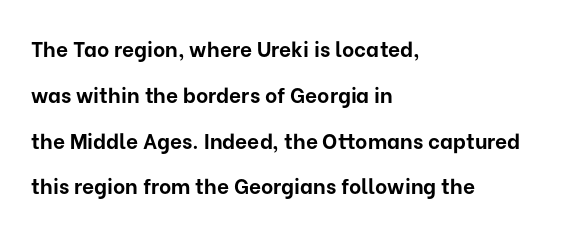
{"italic": "no", "bold": "yes", "underline": "no", "align": "left", "line_spacing": "loose", "line_spacing_ratio": 2.18, "letter_spacing": "normal", "letter_spacing_em": 0.0, "glyph_px": 21}
